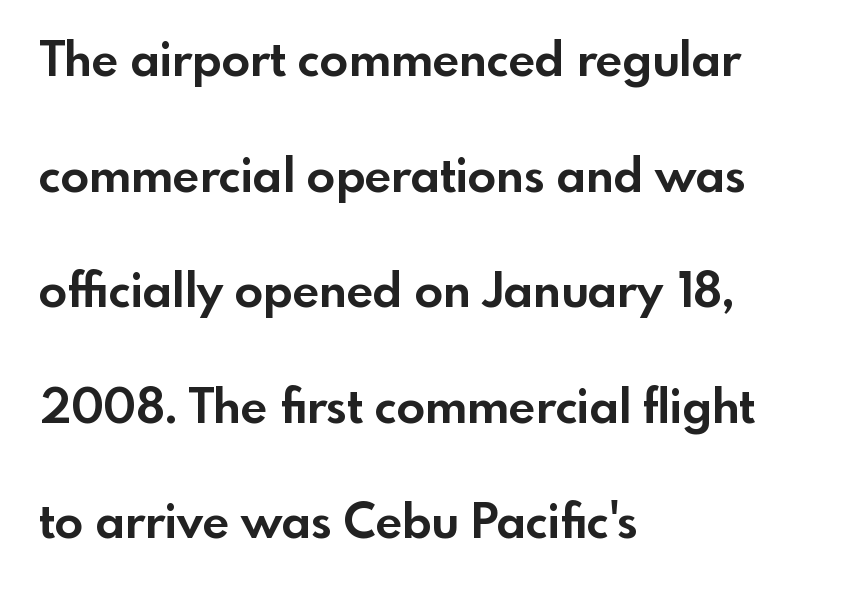
{"serif": "no", "italic": "no", "bold": "yes", "weight": "bold", "width": "normal", "x_height": "small", "monospaced": "no", "underline": "no", "align": "left", "line_spacing": "loose", "line_spacing_ratio": 2.46, "letter_spacing": "normal", "letter_spacing_em": 0.0, "glyph_px": 47}
